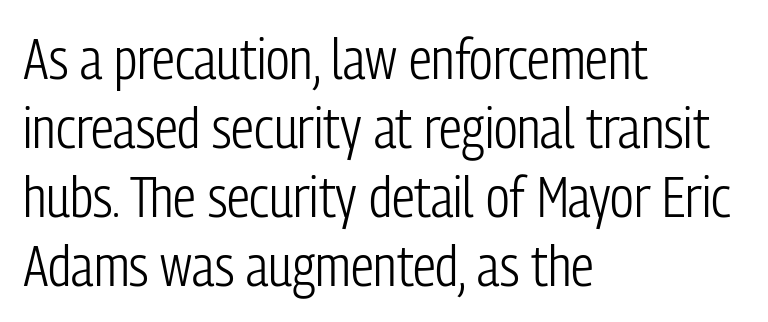
Q: Is the text bold? A: No.
Q: Is the text italic (slanted)? A: No, it is upright.
Q: Is the typeface a serif or a sans-serif typeface? A: Sans-serif.
Q: Is the text underlined? A: No.
Q: How is the paragraph aligned? A: Left-aligned.
Q: Is the spacing between letters normal or unusually wide? A: Normal.
Q: Width (condensed, normal, or wide)? A: Condensed.
Q: Stroke contrast? A: Low.
Q: x-height? A: Medium.
Q: Monospaced? A: No.
